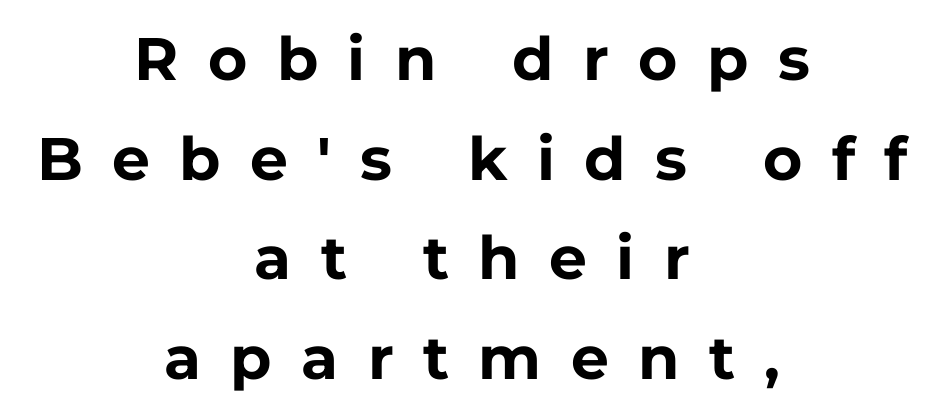
The image shows 60 px bold sans-serif type, upright; set centered, normal line spacing (1.66x), unusually wide letter spacing (+0.49 em), not underlined; low stroke contrast and a medium x-height.
